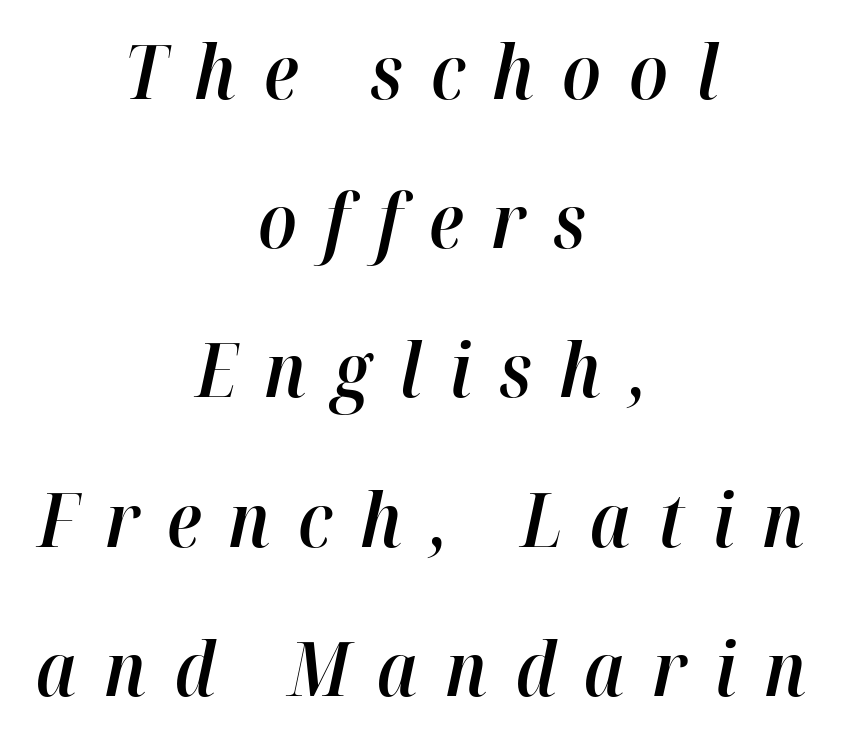
The image shows 75 px semibold type, italic (leaning right); set centered, loose line spacing (1.99x), unusually wide letter spacing (+0.37 em), not underlined; high stroke contrast and a medium x-height.
